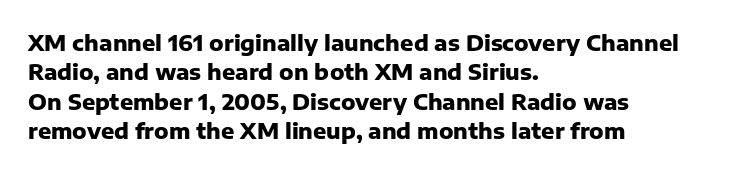
The image shows 22 px bold type, upright; set left-aligned, normal line spacing (1.33x), normal letter spacing, not underlined.
